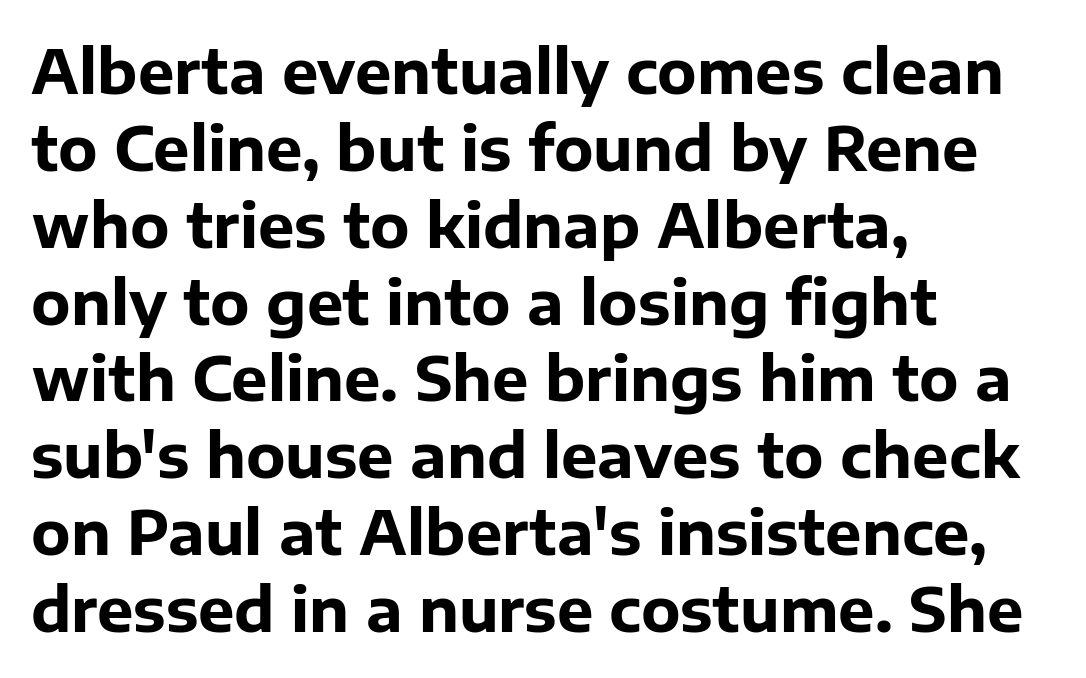
{"serif": "no", "italic": "no", "bold": "yes", "weight": "bold", "width": "normal", "stroke_contrast": "low", "x_height": "medium", "monospaced": "no", "underline": "no", "align": "left", "line_spacing": "normal", "line_spacing_ratio": 1.26, "letter_spacing": "normal", "letter_spacing_em": 0.0, "glyph_px": 61}
